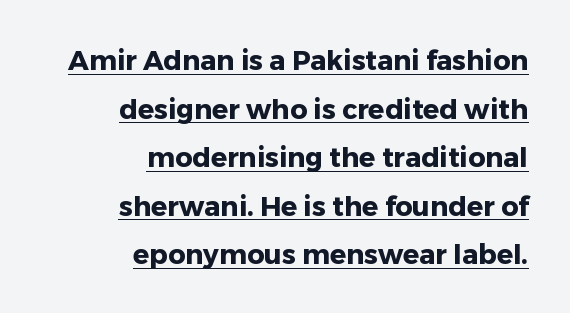
{"italic": "no", "bold": "yes", "underline": "yes", "align": "right", "line_spacing_ratio": 1.8, "letter_spacing": "normal", "letter_spacing_em": 0.0, "glyph_px": 27}
